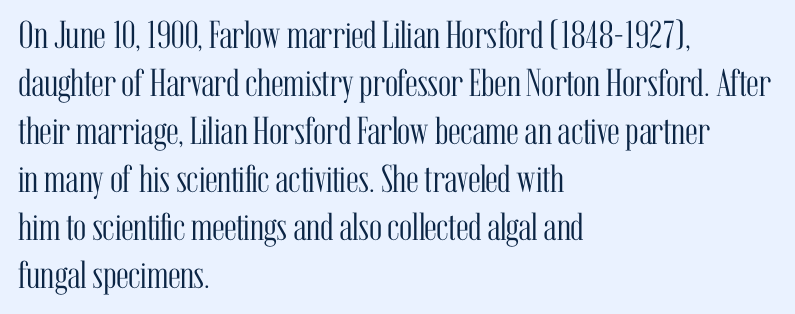
Letterform terminals end in serifs throughout the passage. Underline: absent. Visually the block forms a straight wall on the left and a jagged coastline on the right. The gaps between neighbouring characters are ordinary and unremarkable.
